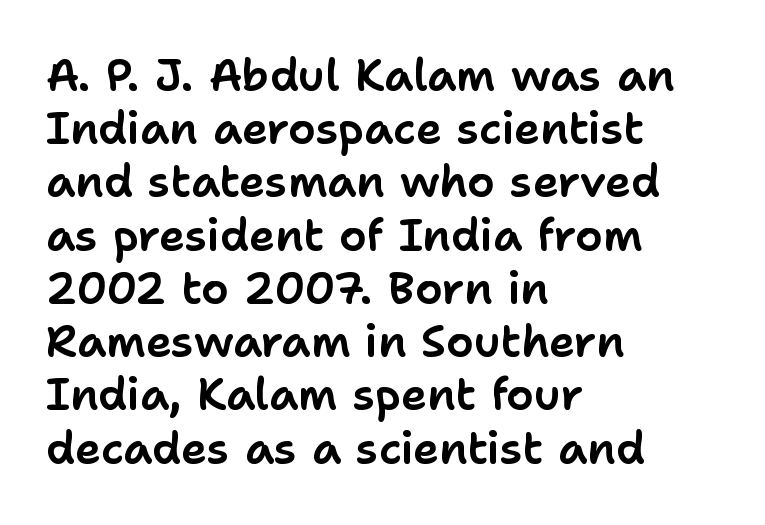
{"serif": "no", "italic": "no", "width": "normal", "stroke_contrast": "low", "x_height": "medium", "monospaced": "no", "underline": "no", "align": "left", "line_spacing_ratio": 1.21, "letter_spacing": "normal", "letter_spacing_em": 0.0, "glyph_px": 44}
